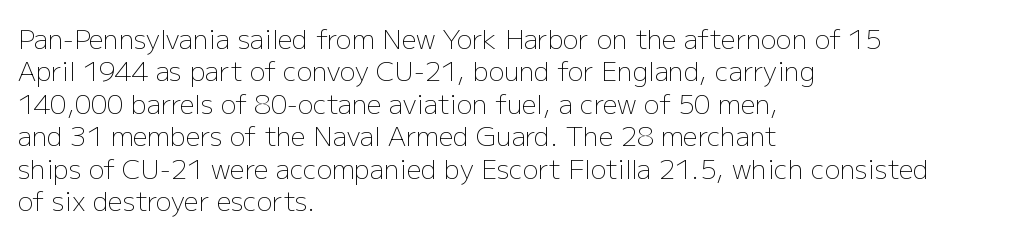
Q: Is the text bold? A: No.
Q: Is the text italic (slanted)? A: No, it is upright.
Q: Is the text underlined? A: No.
Q: How is the paragraph aligned? A: Left-aligned.
Q: Is the spacing between letters normal or unusually wide? A: Normal.
Q: Is the spacing between lines tight, normal or loose? A: Normal.
